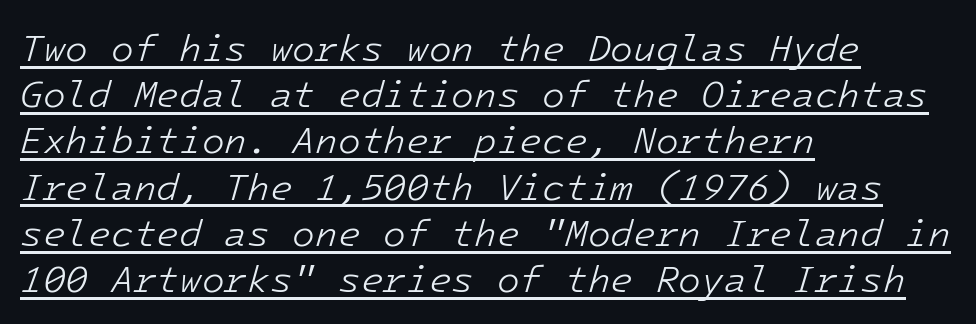
Nobody touched the tracking dial on this one. In CSS terms this would be text-align: left. Slant detected: the letters are inclined. No extra ink here — the face is not bold. The vertical gap from one line to the next is medium.
